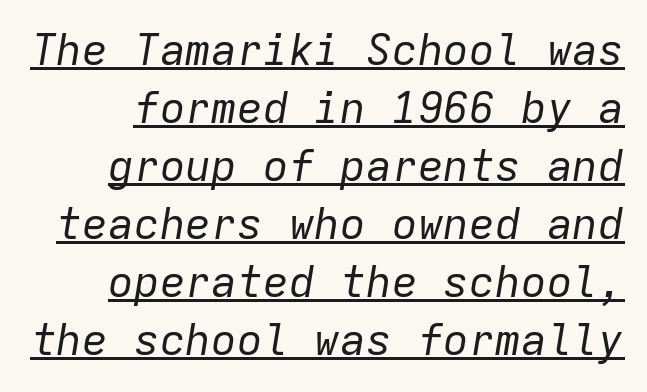
{"italic": "yes", "lean": "right", "slant_degrees": 9, "bold": "no", "weight": "regular", "width": "normal", "stroke_contrast": "low", "x_height": "medium", "monospaced": "yes", "underline": "yes", "line_spacing": "normal", "line_spacing_ratio": 1.35, "letter_spacing": "normal", "letter_spacing_em": 0.0, "glyph_px": 43}
